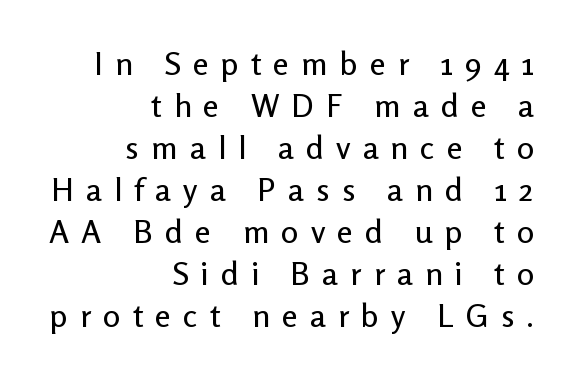
Notice how the passage keeps a crisp vertical edge on the right only. This sample uses expanded letter spacing, leaving extra air between glyphs. Underline: absent. Character widths vary here, with narrow letters taking less room than wide ones. The rows are spaced the way most documents space them. This is the regular roman posture of the typeface.
